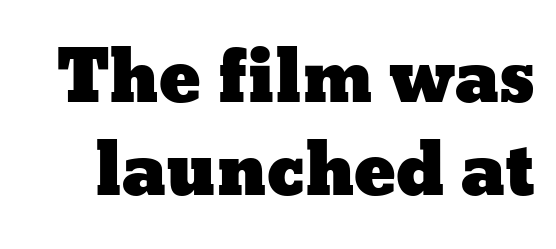
Spacing verdict: proportional, widths tailored to each character. What stands out about the letter spacing? Nothing — it is the standard amount. Letters rest on an invisible, unmarked baseline. Students, observe: this is what conventionally led text looks like. The type sits square on the baseline with zero lean.
